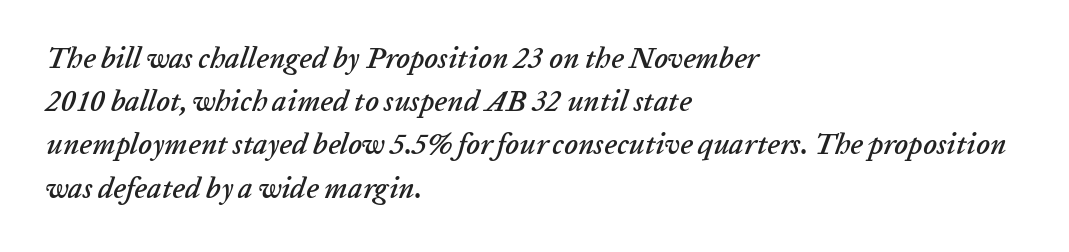
Q: Is the text italic (slanted)? A: Yes, it leans right by about 20 degrees.
Q: Is the text underlined? A: No.
Q: How is the paragraph aligned? A: Left-aligned.
Q: Is the spacing between letters normal or unusually wide? A: Normal.
Q: Is the spacing between lines tight, normal or loose? A: Normal.
Q: Width (condensed, normal, or wide)? A: Normal.
Q: Stroke contrast? A: Low.
Q: x-height? A: Medium.
Q: Monospaced? A: No.
